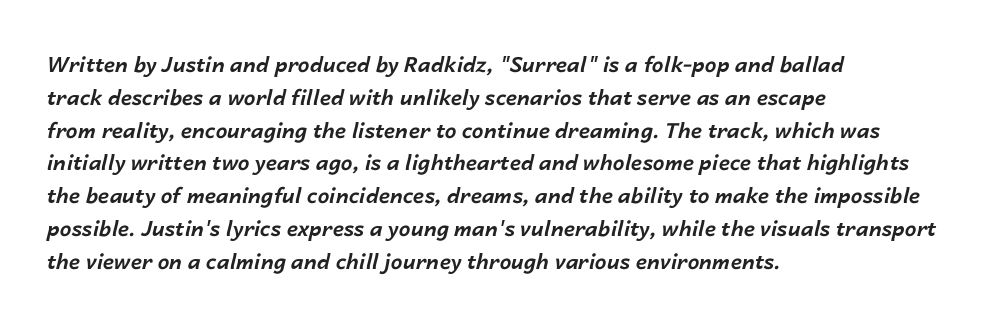
{"italic": "yes", "lean": "right", "slant_degrees": 14, "bold": "yes", "underline": "no", "align": "left", "line_spacing": "normal", "line_spacing_ratio": 1.56, "letter_spacing": "normal", "letter_spacing_em": 0.0, "glyph_px": 21}
